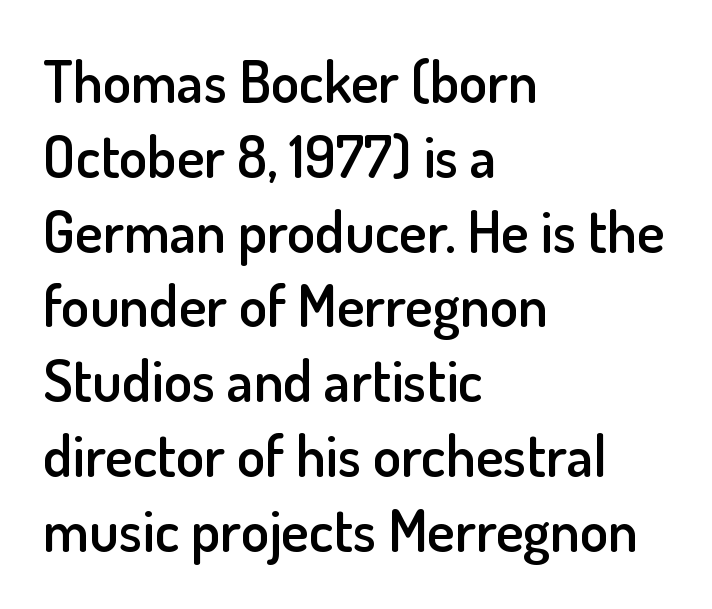
Each word holds together tightly as a unit, with standard inter-letter gaps. Note the varied advance widths — an 'i' is clearly narrower than an 'm'. Honestly, there is no underline to notice here at all. This is moderately heavy type, rendered in semibold.
